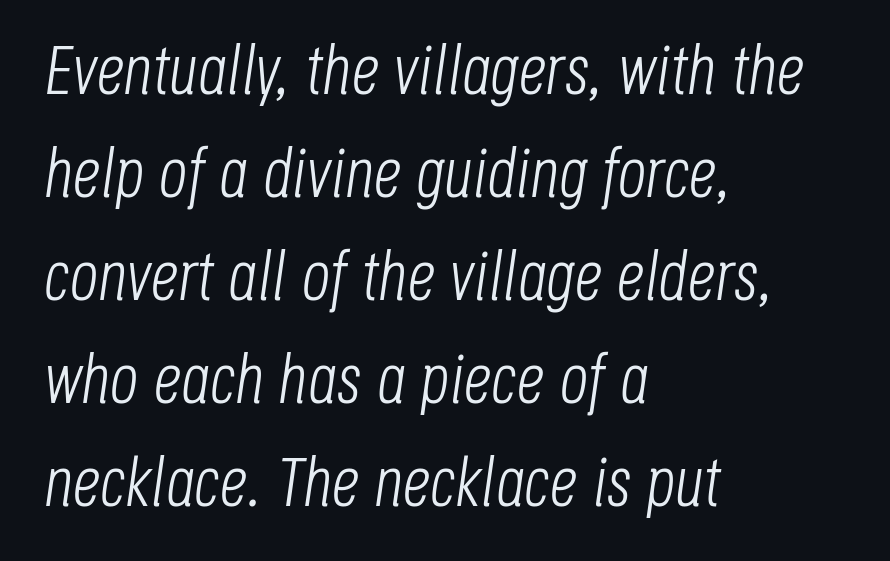
{"italic": "yes", "lean": "right", "slant_degrees": 8, "bold": "no", "weight": "light", "width": "condensed", "stroke_contrast": "low", "x_height": "large", "monospaced": "no", "underline": "no", "align": "left", "line_spacing": "normal", "line_spacing_ratio": 1.47, "letter_spacing": "normal", "letter_spacing_em": 0.0, "glyph_px": 70}
